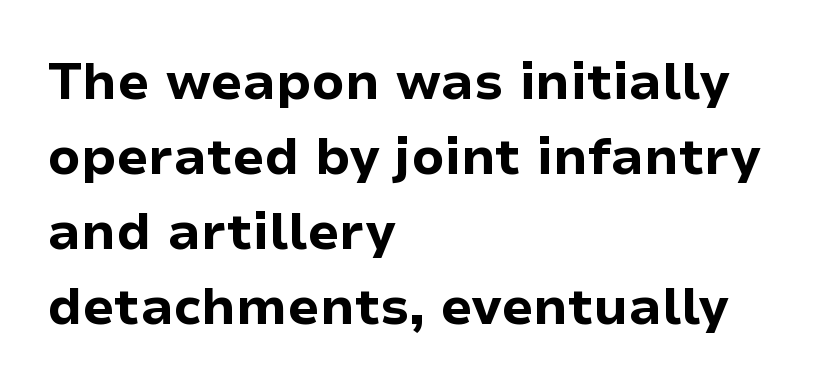
{"serif": "no", "italic": "no", "bold": "yes", "weight": "bold", "width": "normal", "stroke_contrast": "low", "x_height": "medium", "monospaced": "no", "underline": "no", "align": "left", "line_spacing": "normal", "line_spacing_ratio": 1.47, "letter_spacing": "normal", "letter_spacing_em": 0.0, "glyph_px": 51}
